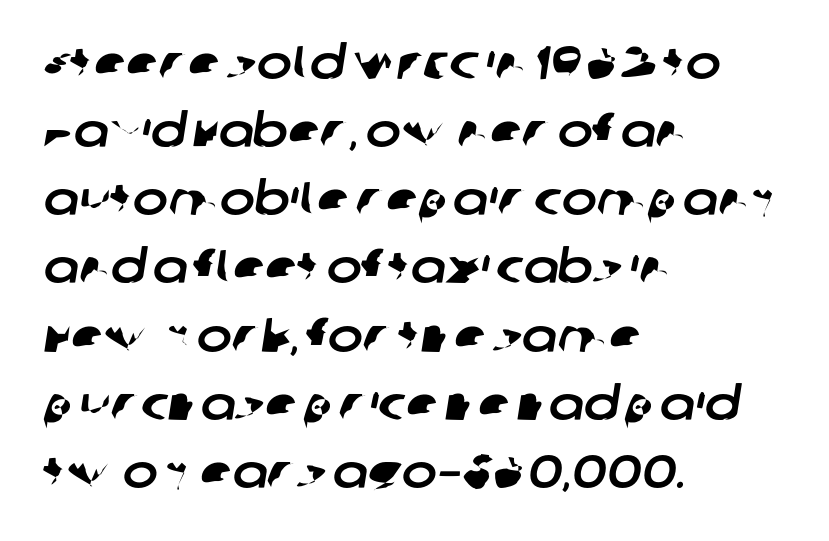
Notice how descenders clear the ascenders below comfortably — that's standard leading. Honestly, the letter spacing is just normal — you wouldn't notice it. Horizontal alignment here is leftward, the default for most running prose. In terms of letterform style, serifs are entirely absent. This sample has the flowing, uneven cadence of proportional lettering.
